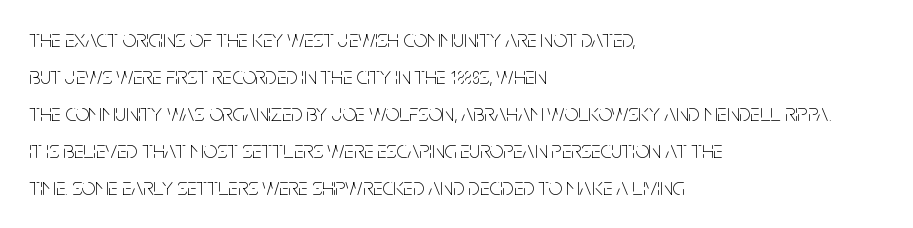
The image shows 24 px text type, upright; set left-aligned, normal line spacing (1.54x), normal letter spacing, not underlined.
